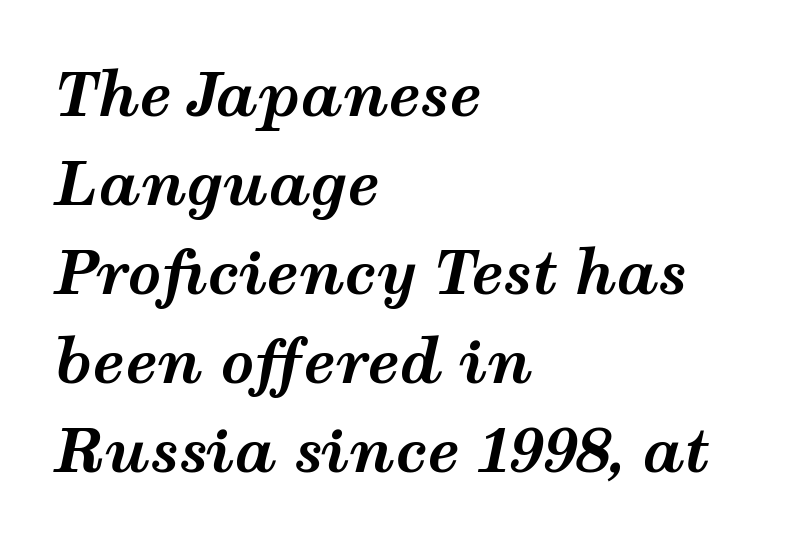
Q: Is the text bold? A: Yes.
Q: Is the text italic (slanted)? A: Yes, it leans right by about 12 degrees.
Q: Is the text underlined? A: No.
Q: How is the paragraph aligned? A: Left-aligned.
Q: Is the spacing between letters normal or unusually wide? A: Normal.
Q: Is the spacing between lines tight, normal or loose? A: Normal.
Q: Width (condensed, normal, or wide)? A: Wide.
Q: Stroke contrast? A: Medium.
Q: x-height? A: Medium.
Q: Monospaced? A: No.
